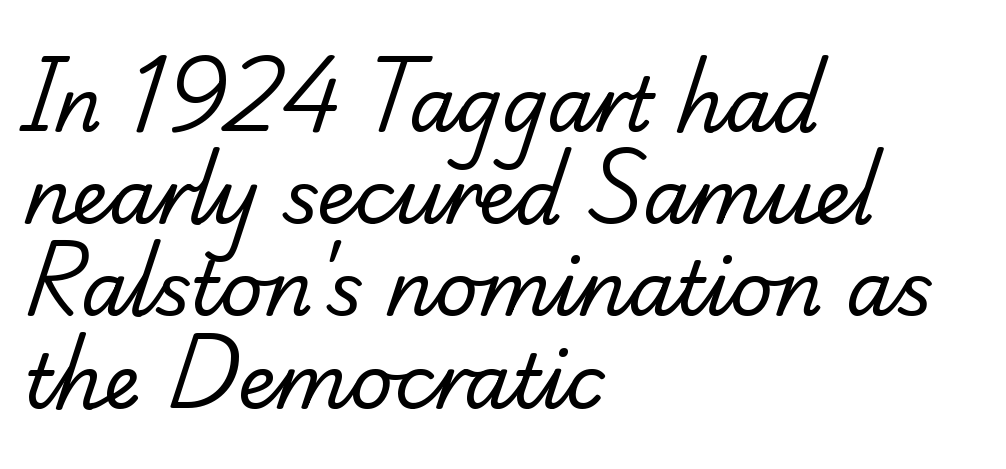
Look at the bottom of the vertical strokes: they flare into serifs here. One-word summary of the alignment: left. Tracking here is standard; glyphs follow each other at the usual distance. Character widths vary here, with narrow letters taking less room than wide ones. Type without underlining.
